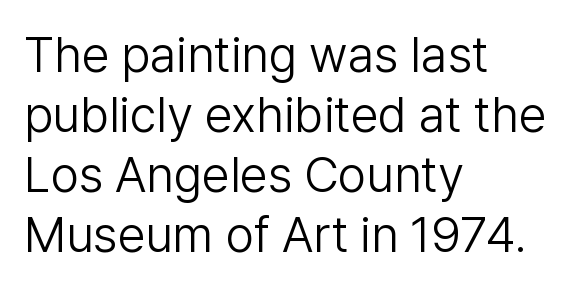
{"serif": "no", "italic": "no", "bold": "no", "weight": "light", "width": "normal", "stroke_contrast": "low", "x_height": "medium", "monospaced": "no", "underline": "no", "align": "left", "line_spacing_ratio": 1.2, "letter_spacing": "normal", "letter_spacing_em": 0.0, "glyph_px": 50}
